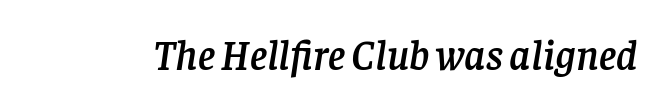
The image shows 42 px serif type, italic (leaning right); set normal letter spacing, not underlined; low stroke contrast and a large x-height.
